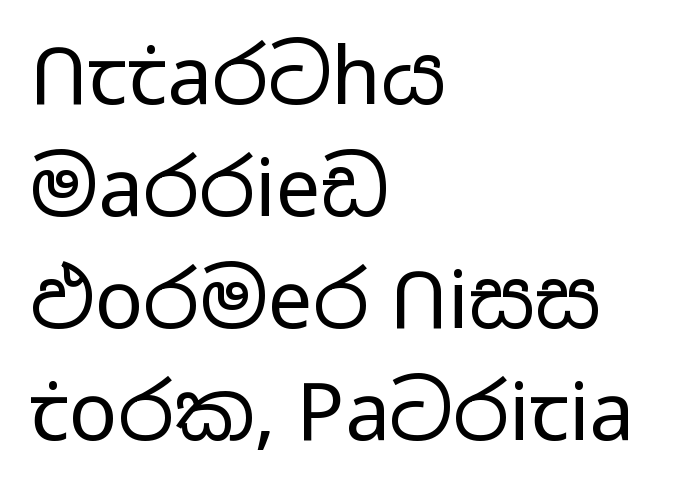
{"serif": "no", "italic": "no", "bold": "no", "weight": "regular", "width": "wide", "stroke_contrast": "low", "x_height": "medium", "monospaced": "no", "underline": "no", "align": "left", "line_spacing": "normal", "line_spacing_ratio": 1.4, "letter_spacing": "normal", "letter_spacing_em": 0.0, "glyph_px": 80}
